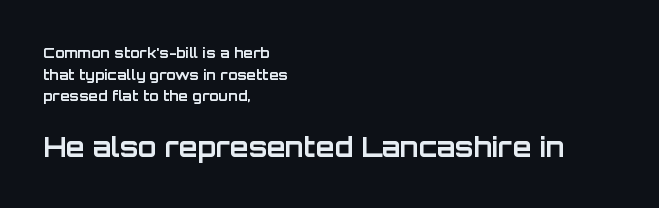
Q: Is the text bold? A: Yes.
Q: Is the text italic (slanted)? A: No, it is upright.
Q: Is the text underlined? A: No.
Q: How is the paragraph aligned? A: Left-aligned.
Q: Is the spacing between letters normal or unusually wide? A: Normal.
Q: Is the spacing between lines tight, normal or loose? A: Normal.
Q: Which block of text is set in a larger size, the first (top) or the second (bottom)? A: The second (bottom) one.
